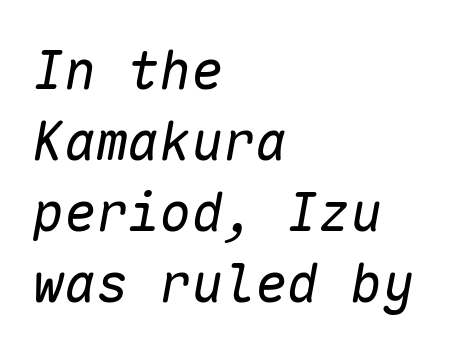
The image shows 53 px regular-weight type, italic (leaning right), monospaced; set left-aligned, normal line spacing (1.34x), normal letter spacing, not underlined; low stroke contrast and a medium x-height.
